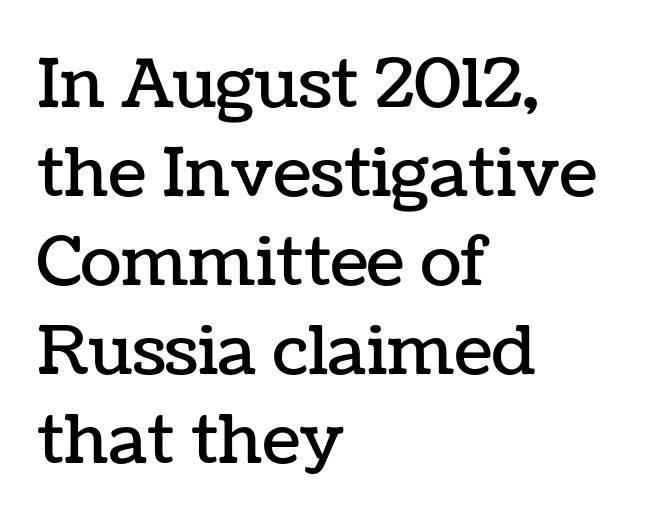
The image shows 68 px text type, upright; set left-aligned, normal line spacing (1.31x), normal letter spacing, not underlined; low stroke contrast and a medium x-height.
